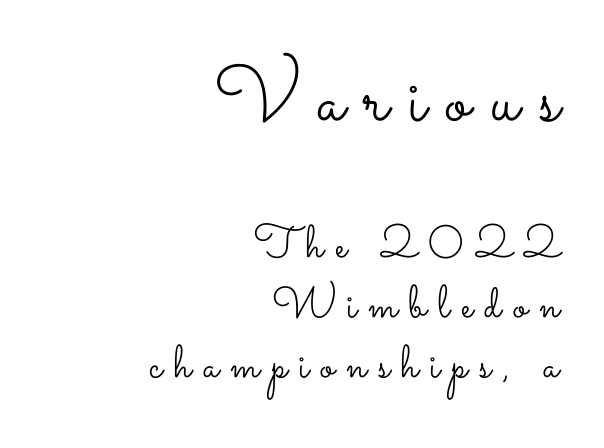
{"bold": "no", "weight": "light", "width": "wide", "stroke_contrast": "low", "x_height": "small", "monospaced": "no", "underline": "no", "align": "right", "line_spacing": "normal", "line_spacing_ratio": 1.31, "letter_spacing": "wide", "letter_spacing_em": 0.25, "larger_block": "first", "size_ratio": 1.74, "glyph_px": 80}
